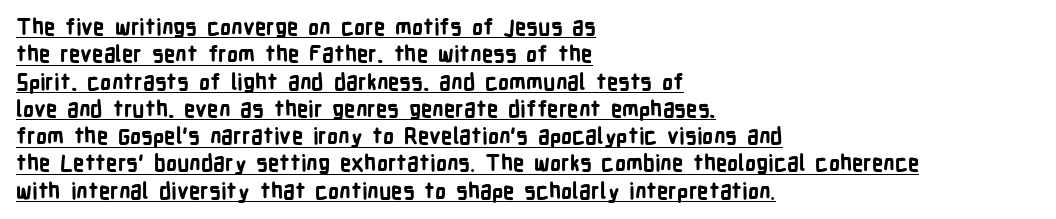
The image shows 22 px bold type, upright; set left-aligned, line spacing 1.24x, normal letter spacing, underlined.
